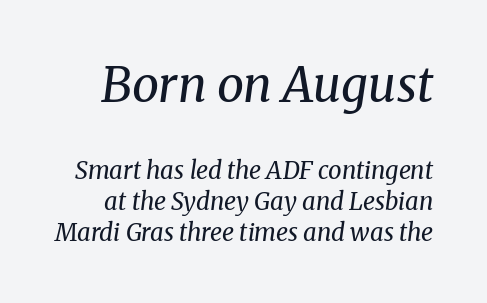
The line texture is even and compact thanks to regular tracking. A typesetter would label this face a serif. Nobody drew a line under any word here. A typesetter would mark this as italic. Is the stroke heavy? The answer is a plain regular-or-lighter.
